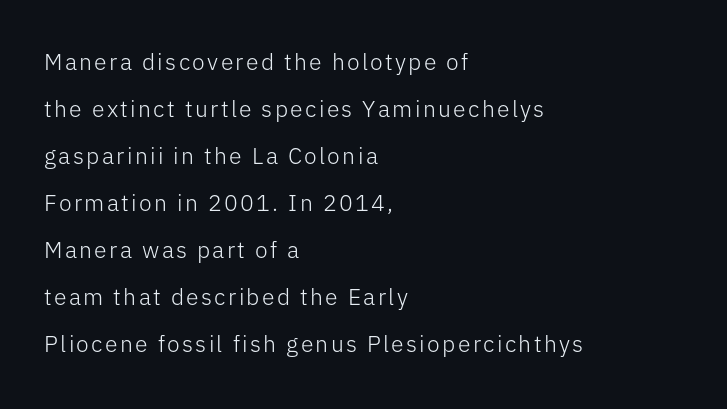
Q: Is the text bold? A: No.
Q: Is the text italic (slanted)? A: No, it is upright.
Q: Is the text underlined? A: No.
Q: How is the paragraph aligned? A: Left-aligned.
Q: Is the spacing between lines tight, normal or loose? A: Loose.
